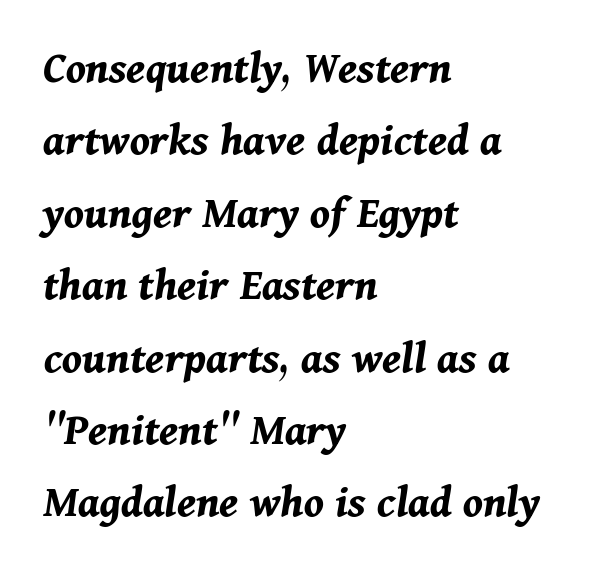
Q: Is the text bold? A: Yes.
Q: Is the text italic (slanted)? A: Yes, it leans right by about 11 degrees.
Q: Is the text underlined? A: No.
Q: How is the paragraph aligned? A: Left-aligned.
Q: Is the spacing between letters normal or unusually wide? A: Normal.
Q: Is the spacing between lines tight, normal or loose? A: Normal.
Q: Width (condensed, normal, or wide)? A: Normal.
Q: Stroke contrast? A: Medium.
Q: x-height? A: Medium.
Q: Monospaced? A: No.
